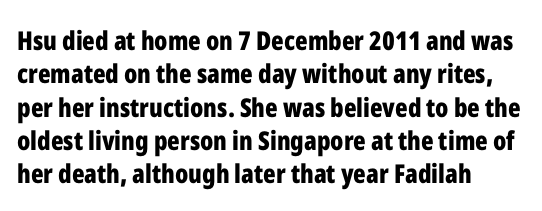
Q: Is the text bold? A: Yes.
Q: Is the text italic (slanted)? A: No, it is upright.
Q: Is the text underlined? A: No.
Q: How is the paragraph aligned? A: Left-aligned.
Q: Is the spacing between letters normal or unusually wide? A: Normal.
Q: Is the spacing between lines tight, normal or loose? A: Normal.
